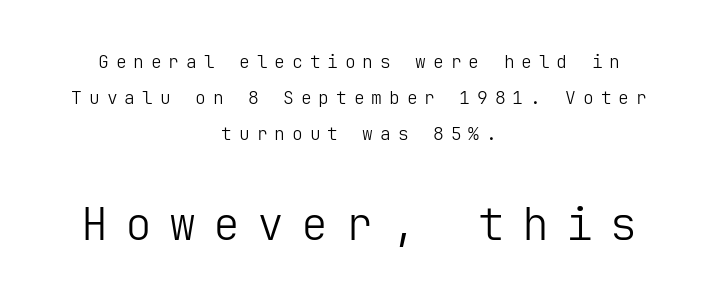
Q: Is the text bold? A: No.
Q: Is the text italic (slanted)? A: No, it is upright.
Q: Is the typeface a serif or a sans-serif typeface? A: Sans-serif.
Q: Is the text underlined? A: No.
Q: How is the paragraph aligned? A: Centered.
Q: Is the spacing between letters normal or unusually wide? A: Unusually wide.
Q: Is the spacing between lines tight, normal or loose? A: Loose.
Q: Which block of text is set in a larger size, the first (top) or the second (bottom)? A: The second (bottom) one.
Q: Width (condensed, normal, or wide)? A: Normal.
Q: Stroke contrast? A: Low.
Q: x-height? A: Medium.
